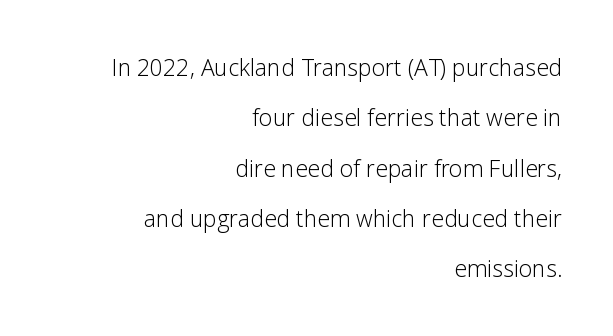
The strokes carry an ordinary text weight at most. A flush-right, rag-left setting is used for this passage. Unlike italic type, these characters show no tilt at all. The zone under the glyphs is completely vacant. Summary of vertical rhythm: relaxed, with wide interline spacing. Characters follow at the spacing the type designer built in.
